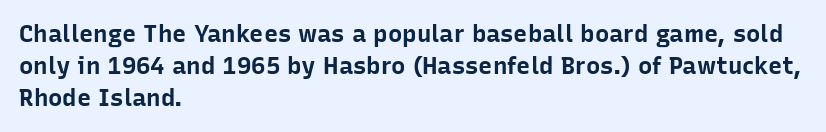
Heavy-handed strokes throughout: this text is bold. Ordinary non-slanted type is in use. The text block is weighted toward the left margin, trailing off unevenly rightward. Students, observe: this is what conventionally led text looks like. Students, note that the glyphs here touch the page at normal intervals. The words here are not underlined.
